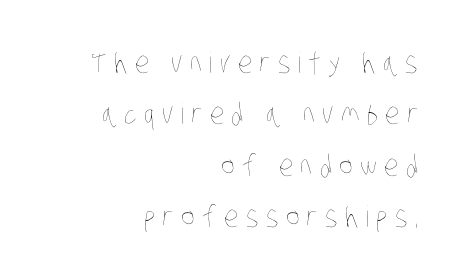
The image shows 29 px thin, condensed type; set right-aligned, line spacing 1.77x, unusually wide letter spacing (+0.25 em), not underlined; low stroke contrast and a large x-height.
